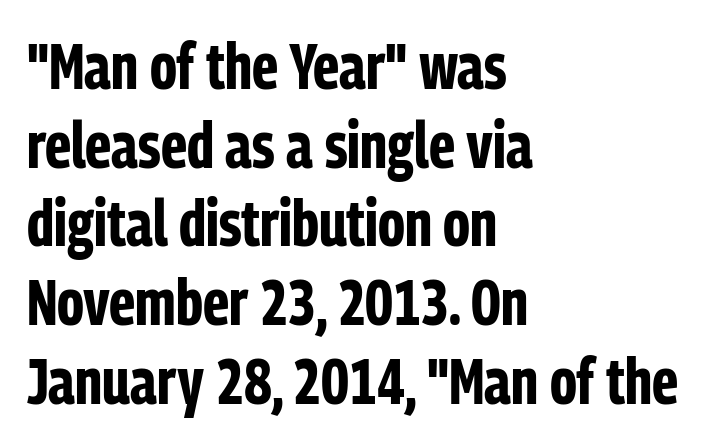
Words appear dense and cohesive because spacing is normal. Here the designer chose a conventional face with non-uniform glyph widths. The typeface chosen for these lines omits serifs. The foot of each line stays bare and open. Strong, thick strokes mark this as bold type.
